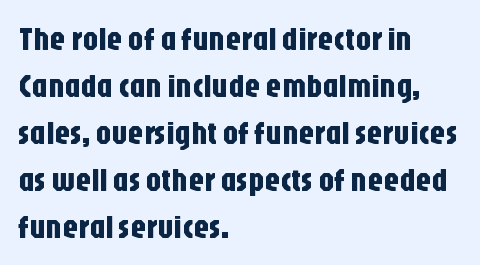
Q: Is the text italic (slanted)? A: No, it is upright.
Q: Is the typeface a serif or a sans-serif typeface? A: Sans-serif.
Q: Is the text underlined? A: No.
Q: How is the paragraph aligned? A: Left-aligned.
Q: Is the spacing between letters normal or unusually wide? A: Normal.
Q: Is the spacing between lines tight, normal or loose? A: Normal.
Q: Width (condensed, normal, or wide)? A: Condensed.
Q: Stroke contrast? A: Low.
Q: x-height? A: Large.
Q: Monospaced? A: No.
